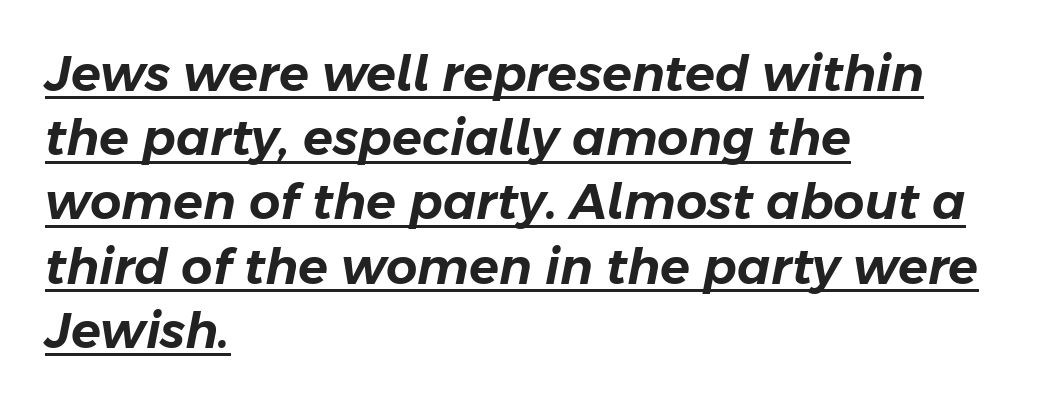
Q: Is the text italic (slanted)? A: Yes, it leans right by about 11 degrees.
Q: Is the text underlined? A: Yes.
Q: How is the paragraph aligned? A: Left-aligned.
Q: Is the spacing between letters normal or unusually wide? A: Normal.
Q: Is the spacing between lines tight, normal or loose? A: Normal.
Q: Width (condensed, normal, or wide)? A: Normal.
Q: Stroke contrast? A: Low.
Q: x-height? A: Medium.
Q: Monospaced? A: No.
